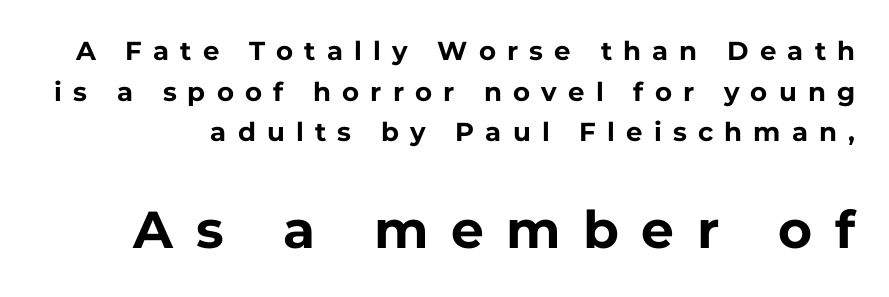
The rendering uses a moderate line-height, typical for paragraphs. Think of a printed novel: that variable character pitch is what you see here. Examine the stroke ends and you'll find no serifs. Underline: absent. Caption: bold face, heavy strokes.
